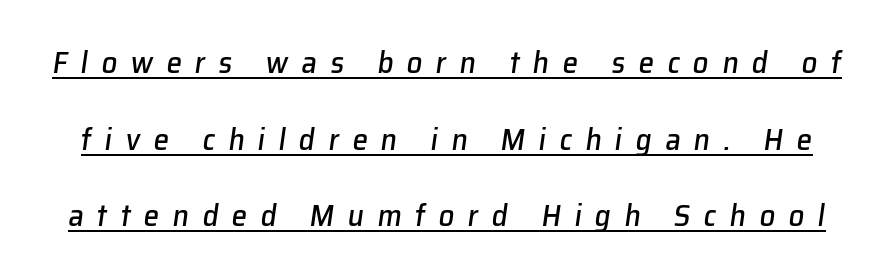
In terms of leading, this rendering errs on the spacious side. Does extra space separate the letters? Yes, quite a lot of it. A baseline rule has been typeset under these characters. Emphasis-style slanted type is in use. The passage shown is typed in a proportional face where columns would drift.
